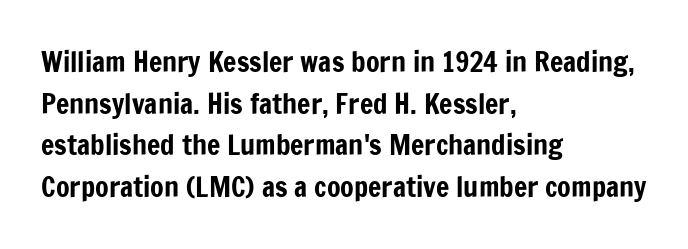
The image shows 28 px condensed sans-serif type, upright; set left-aligned, normal line spacing (1.49x), normal letter spacing, not underlined; low stroke contrast and a medium x-height.
